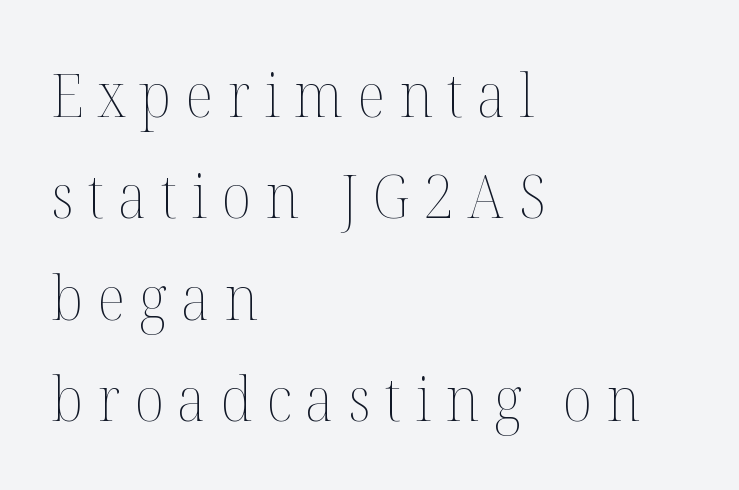
The image shows 61 px thin type, upright; set left-aligned, normal line spacing (1.66x), unusually wide letter spacing (+0.23 em), not underlined; medium stroke contrast and a medium x-height.
